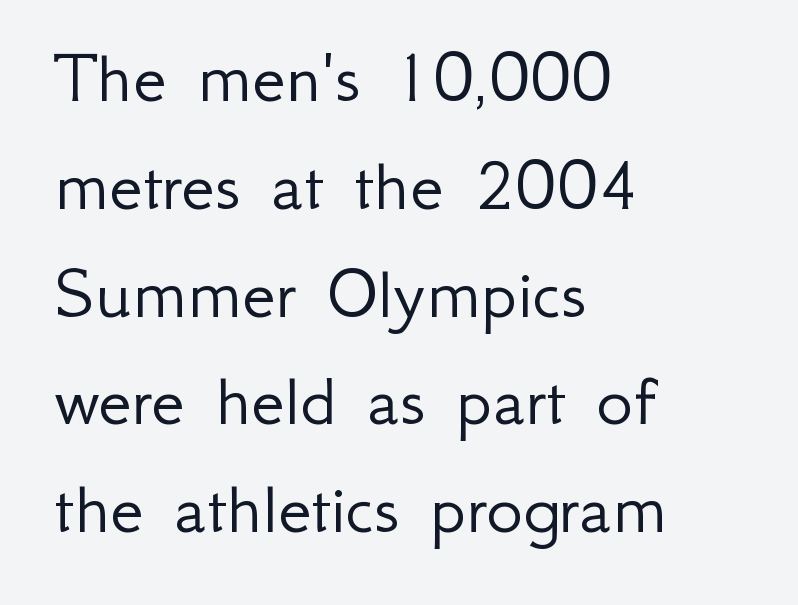
{"serif": "no", "italic": "no", "bold": "no", "weight": "light", "width": "normal", "stroke_contrast": "low", "x_height": "small", "monospaced": "no", "underline": "no", "align": "left", "line_spacing": "normal", "line_spacing_ratio": 1.4, "letter_spacing": "normal", "letter_spacing_em": 0.0, "glyph_px": 77}
